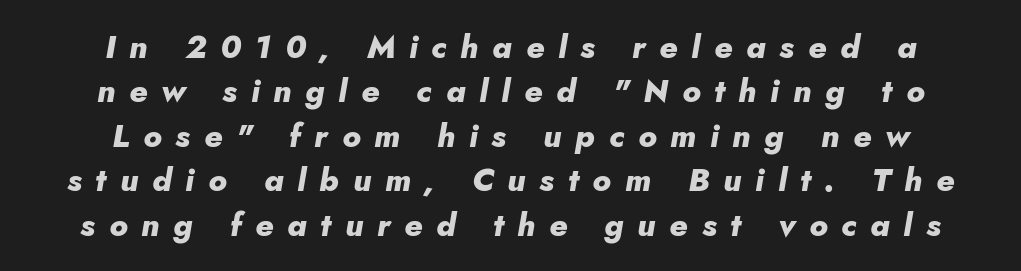
The image shows 32 px heavy type, italic (leaning right); set centered, normal line spacing (1.39x), unusually wide letter spacing (+0.43 em), not underlined; low stroke contrast and a small x-height.
